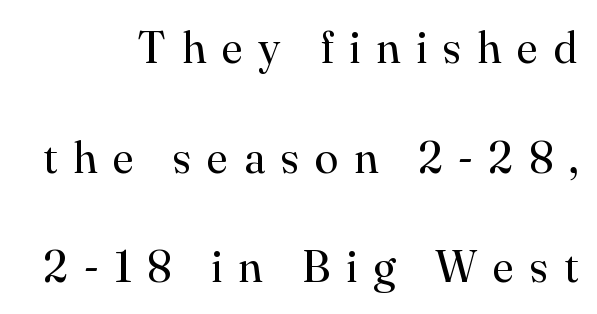
The image shows 44 px regular-weight serif type, upright; set loose line spacing (2.49x), unusually wide letter spacing (+0.35 em), not underlined; high stroke contrast and a small x-height.
